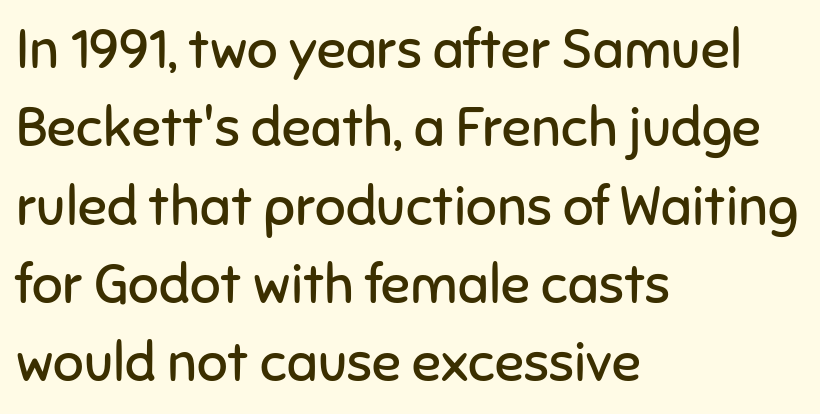
Each letter's strokes conclude bluntly, with no projecting serifs. Does the leading feel generous? No, just average. Here the designer chose a conventional face with non-uniform glyph widths. Letter spacing: default. The gap between lines stays unmarked. Teacher's note: observe the even left margin — that is flush-left alignment.
